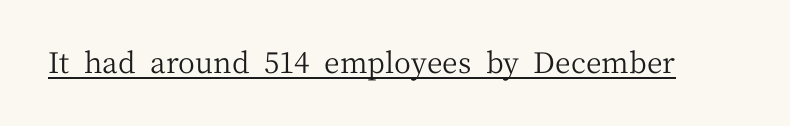
The font's upright variant was chosen for this text. Does a line run under the words? Yes, clearly. Little horizontal feet cap the strokes, marking this as serif type. Varying glyph widths throughout — classic text-font behaviour. How are the letters spaced? Ordinarily, with no added tracking.
